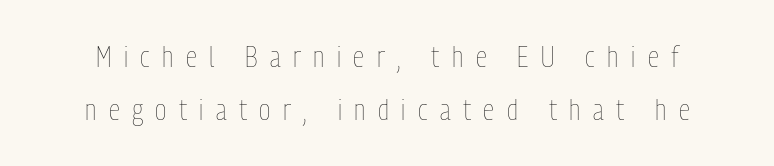
{"italic": "no", "bold": "no", "weight": "thin", "width": "condensed", "stroke_contrast": "low", "x_height": "medium", "monospaced": "no", "underline": "no", "line_spacing_ratio": 1.84, "letter_spacing": "wide", "letter_spacing_em": 0.43, "glyph_px": 29}
